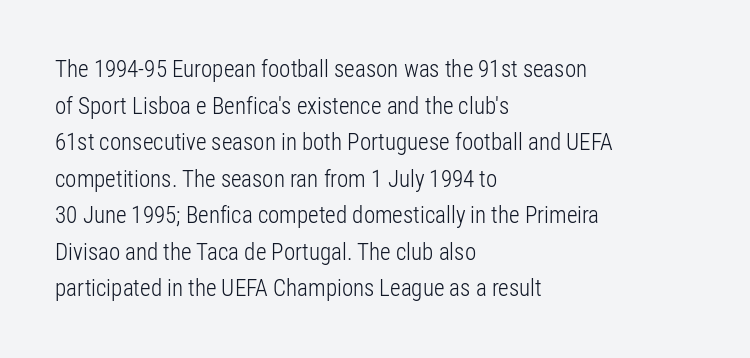
Notice how descenders clear the ascenders below comfortably — that's standard leading. Heft: none added — not bold. Posture: upright roman. The tracking reads as untouched default to a designer's eye. If you drew a ruler down the left edge, every line would touch it.
